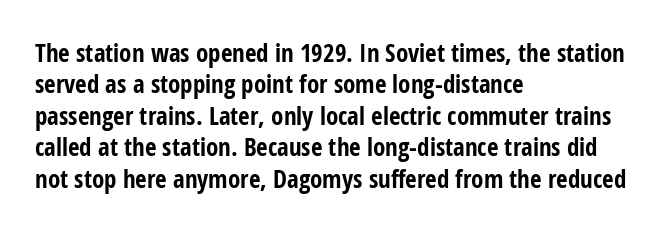
The image shows 25 px bold type, upright; set left-aligned, normal line spacing (1.26x), normal letter spacing, not underlined.
